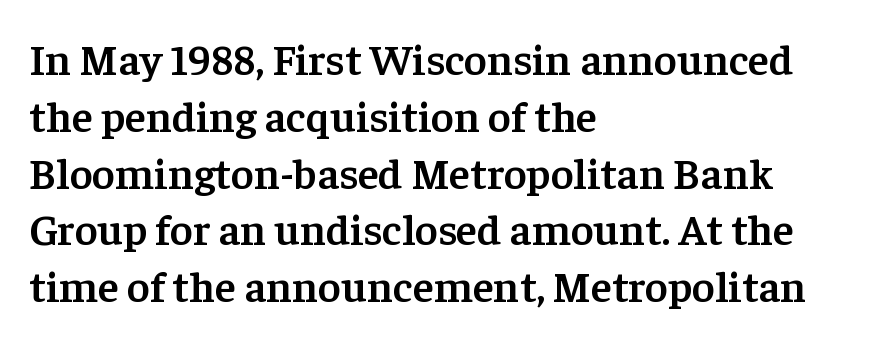
Q: Is the text bold? A: Semi-bold.
Q: Is the text italic (slanted)? A: No, it is upright.
Q: Is the typeface a serif or a sans-serif typeface? A: Serif.
Q: Is the text underlined? A: No.
Q: How is the paragraph aligned? A: Left-aligned.
Q: Is the spacing between letters normal or unusually wide? A: Normal.
Q: Is the spacing between lines tight, normal or loose? A: Normal.
Q: Width (condensed, normal, or wide)? A: Normal.
Q: Stroke contrast? A: Low.
Q: x-height? A: Medium.
Q: Monospaced? A: No.
